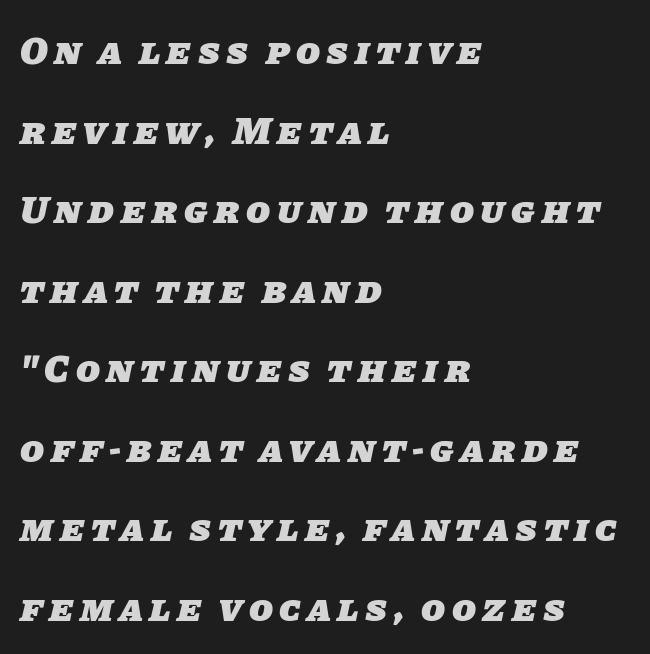
{"bold": "yes", "weight": "heavy", "width": "normal", "stroke_contrast": "low", "x_height": "large", "monospaced": "no", "underline": "no", "align": "left", "line_spacing": "loose", "line_spacing_ratio": 2.04, "glyph_px": 39}
